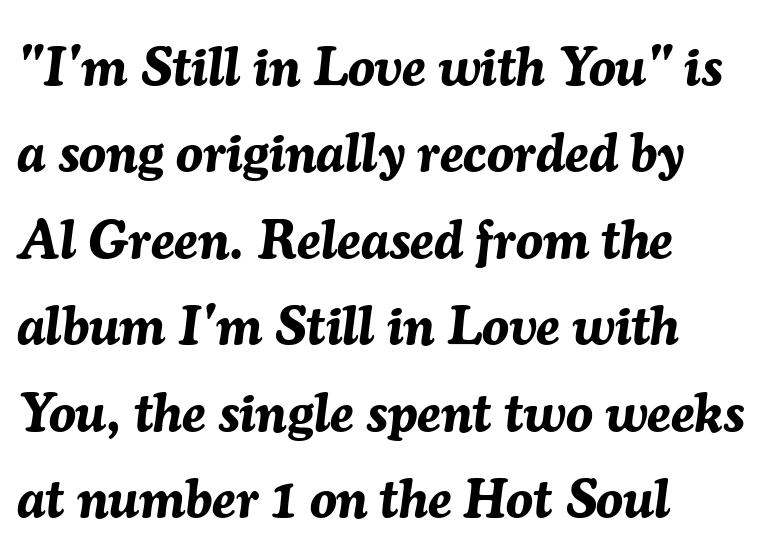
{"italic": "yes", "lean": "right", "slant_degrees": 7, "bold": "yes", "weight": "bold", "width": "normal", "stroke_contrast": "medium", "x_height": "medium", "monospaced": "no", "underline": "no", "align": "left", "line_spacing": "normal", "line_spacing_ratio": 1.6, "letter_spacing": "normal", "letter_spacing_em": 0.0, "glyph_px": 54}
